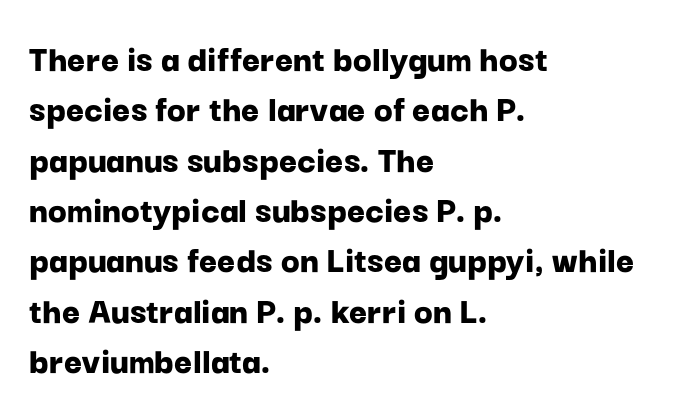
The words here are not underlined. In terms of leading, this rendering sits right in the middle. Nope, no serifs anywhere on these letters. The line texture is even and compact thanks to regular tracking. Typesetter's note: full bold, strokes at maximum text heaviness.
